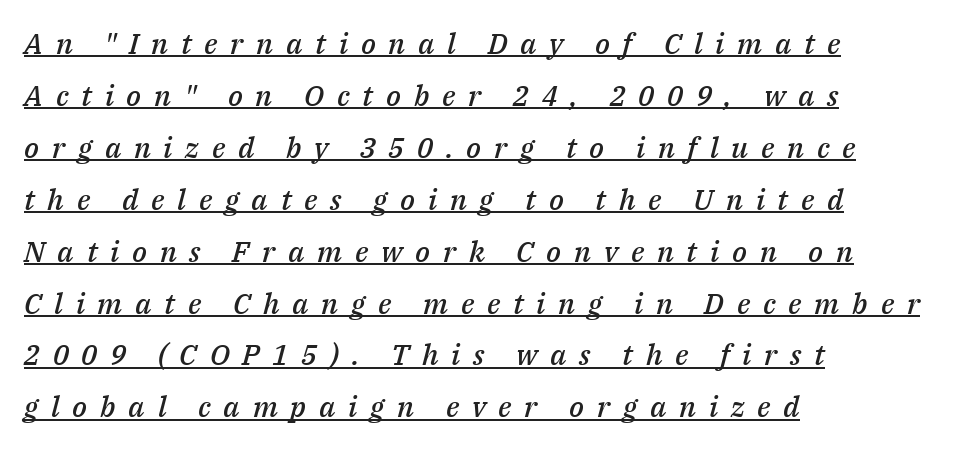
Q: Is the text bold? A: Semi-bold.
Q: Is the text italic (slanted)? A: Yes, it leans right by about 14 degrees.
Q: Is the text underlined? A: Yes.
Q: How is the paragraph aligned? A: Left-aligned.
Q: Is the spacing between letters normal or unusually wide? A: Unusually wide.
Q: Width (condensed, normal, or wide)? A: Normal.
Q: Stroke contrast? A: Medium.
Q: x-height? A: Medium.
Q: Monospaced? A: No.
